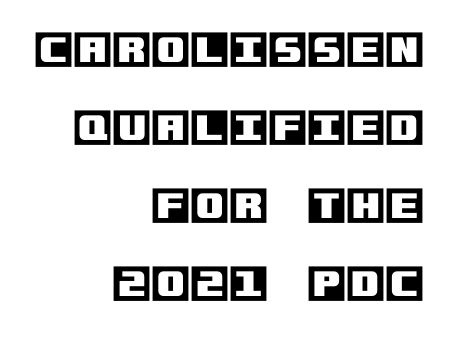
Q: Is the text italic (slanted)? A: No, it is upright.
Q: Is the text underlined? A: No.
Q: How is the paragraph aligned? A: Right-aligned.
Q: Is the spacing between letters normal or unusually wide? A: Normal.
Q: Is the spacing between lines tight, normal or loose? A: Loose.
Q: Width (condensed, normal, or wide)? A: Normal.
Q: x-height? A: Large.
